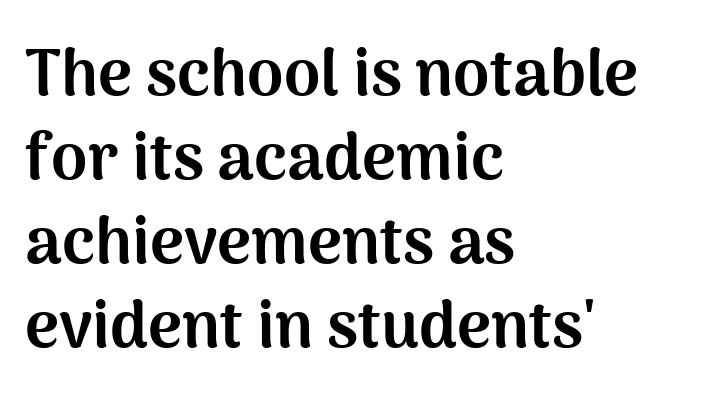
Q: Is the text bold? A: Yes.
Q: Is the text italic (slanted)? A: No, it is upright.
Q: Is the typeface a serif or a sans-serif typeface? A: Sans-serif.
Q: Is the text underlined? A: No.
Q: How is the paragraph aligned? A: Left-aligned.
Q: Is the spacing between letters normal or unusually wide? A: Normal.
Q: Is the spacing between lines tight, normal or loose? A: Normal.
Q: Width (condensed, normal, or wide)? A: Normal.
Q: Stroke contrast? A: Medium.
Q: x-height? A: Medium.
Q: Monospaced? A: No.
